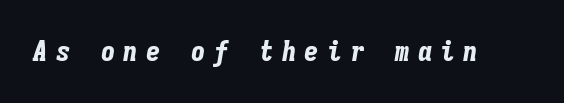
{"italic": "yes", "lean": "right", "slant_degrees": 9, "bold": "yes", "weight": "bold", "width": "condensed", "stroke_contrast": "low", "x_height": "medium", "monospaced": "yes", "underline": "no", "letter_spacing": "wide", "letter_spacing_em": 0.28, "glyph_px": 29}
